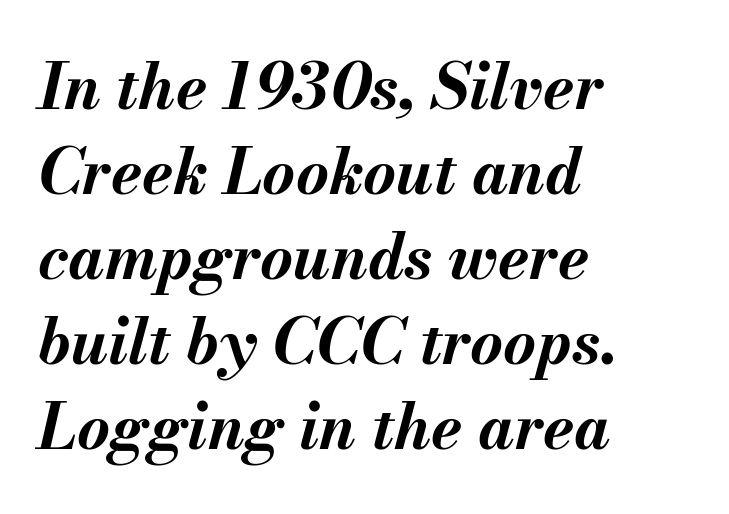
This sample has the flowing, uneven cadence of proportional lettering. Observe the lean: these are italic letterforms. Chunky letters — that's bold for sure. The horizontal fit of the characters is conventional and even. The typesetter chose a ragged-right arrangement here. Letters rest on an invisible, unmarked baseline.
